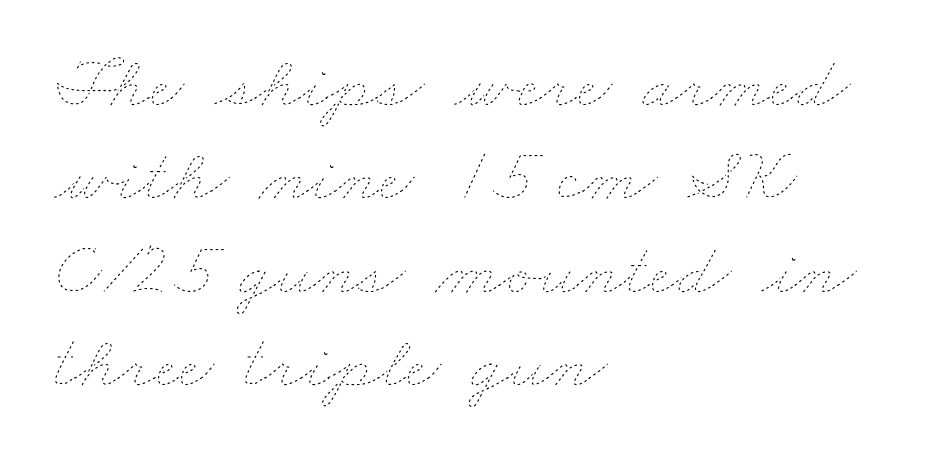
Is the letter spacing exaggerated? No — it looks like the ordinary default. Spacing verdict: proportional, widths tailored to each character. Decoration check: the copy has no underline. The rag falls on the right side of this text block. These glyphs show unthickened strokes, regular width or finer.
